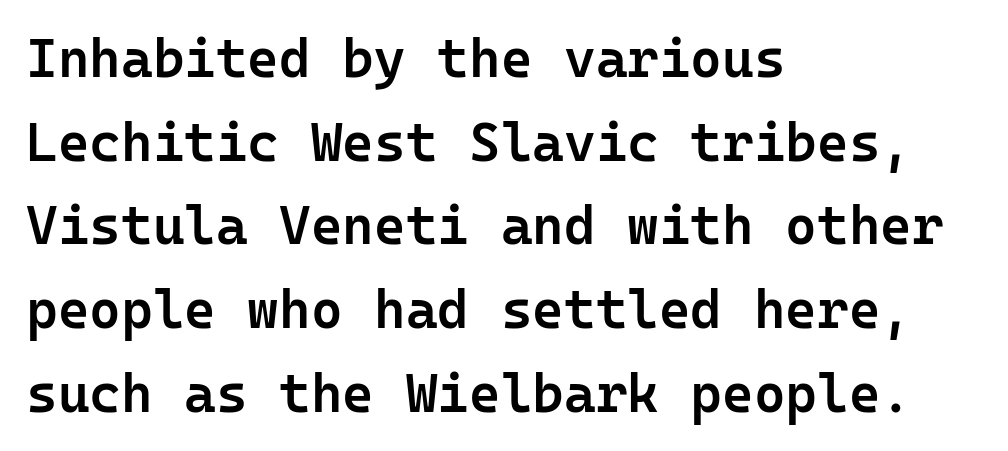
This sample uses plain, unmodified letter spacing. The strokes are fattened partway — semibold, not bold. A sans-serif font was chosen for this passage. Here the designer chose a console-style face with uniform glyph widths. When letters stand straight like this, we call the style roman or upright. Descender tails drop into unmarked territory.
